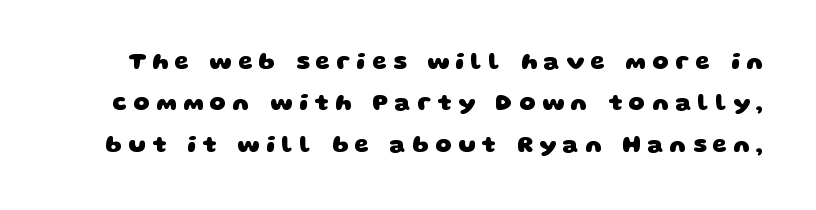
Q: Is the text bold? A: Yes.
Q: Is the text underlined? A: No.
Q: Is the spacing between letters normal or unusually wide? A: Unusually wide.
